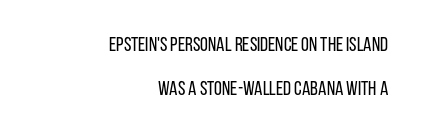
{"italic": "no", "bold": "no", "underline": "no", "align": "right", "line_spacing": "loose", "line_spacing_ratio": 2.18, "letter_spacing": "normal", "letter_spacing_em": 0.0, "glyph_px": 20}
